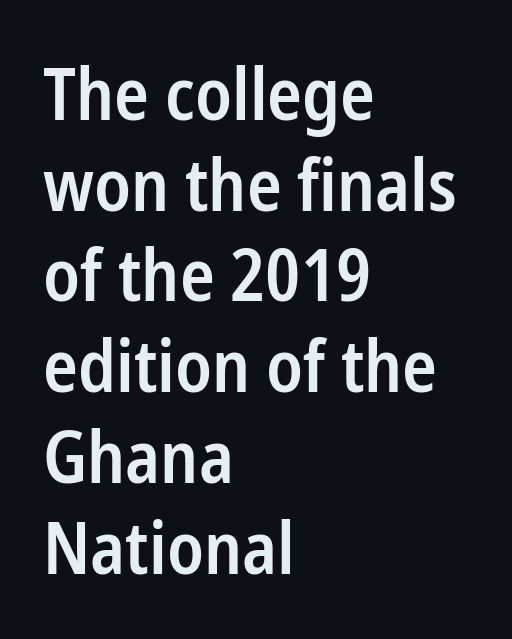
Unlike a traditional serif, this face leaves its strokes unadorned. These lines keep a tight, regular rhythm from letter to letter. Words float on clear page, feet unadorned. Layout note: lines flush left.
